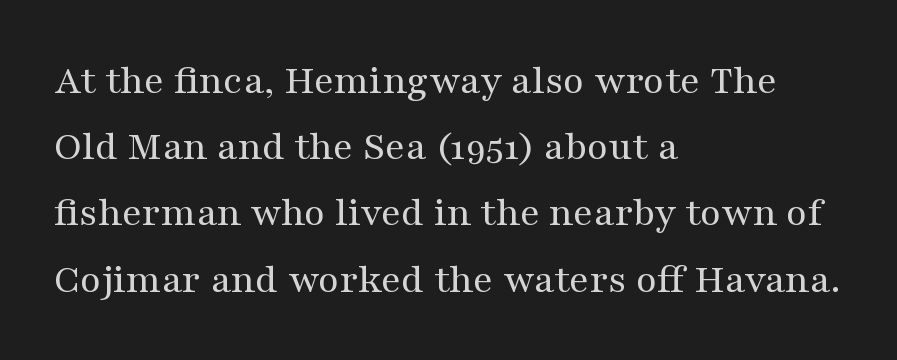
Line starts are locked; line ends wander. These lines are rendered in a variable-pitch font. Letter spacing: default. This rendering features lettering with no underline.
